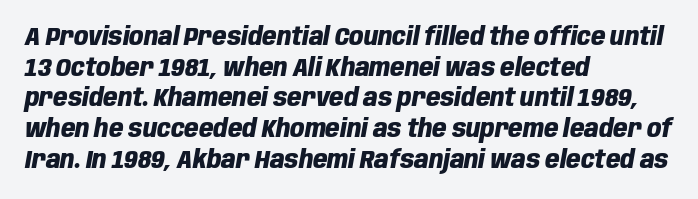
Q: Is the text bold? A: Yes.
Q: Is the text italic (slanted)? A: Yes, it leans right by about 10 degrees.
Q: Is the text underlined? A: No.
Q: How is the paragraph aligned? A: Left-aligned.
Q: Is the spacing between letters normal or unusually wide? A: Normal.
